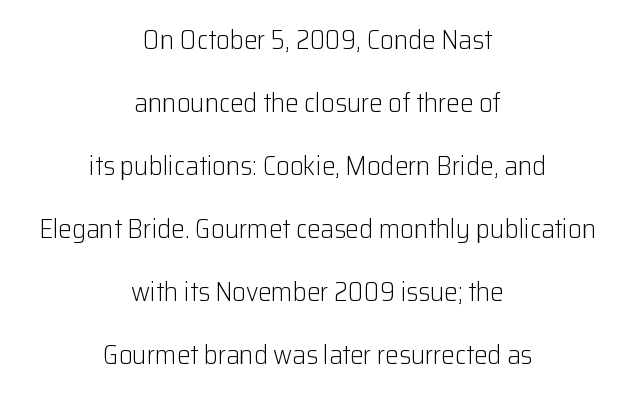
The typesetting does not lean heavy: it is not bold. What's the leading like? Stretched, with rows far apart. These lines stack symmetrically, like a column narrowing and widening about its center. Each word holds together tightly as a unit, with standard inter-letter gaps. Descenders hang freely into open space. The specimen reads as upright at a glance.
